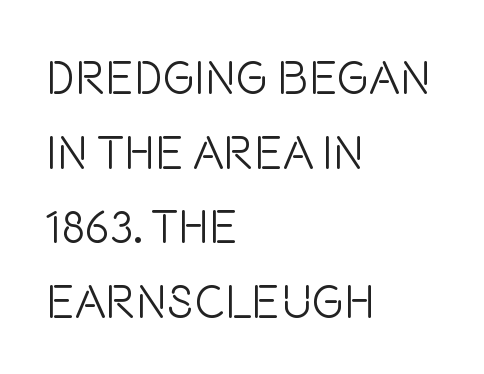
The image shows 47 px light, condensed sans-serif type, upright; set left-aligned, normal line spacing (1.59x), normal letter spacing, not underlined; low stroke contrast and a large x-height.
